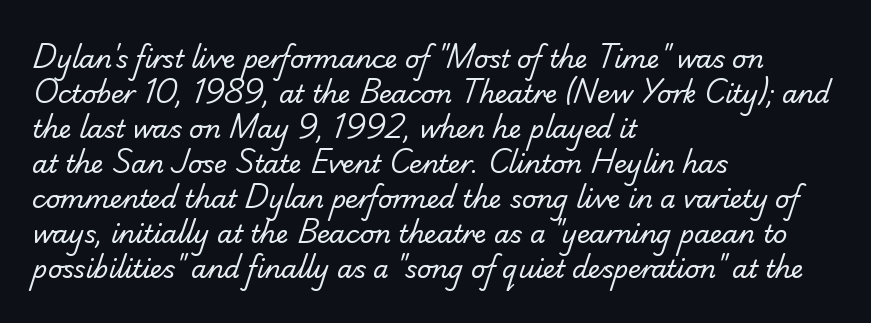
Q: Is the text bold? A: No.
Q: Is the text underlined? A: No.
Q: How is the paragraph aligned? A: Left-aligned.
Q: Is the spacing between letters normal or unusually wide? A: Normal.
Q: Is the spacing between lines tight, normal or loose? A: Normal.
